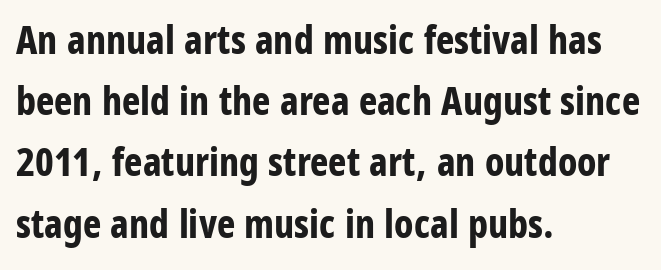
{"serif": "no", "italic": "no", "bold": "yes", "weight": "bold", "width": "condensed", "stroke_contrast": "low", "x_height": "large", "monospaced": "no", "underline": "no", "align": "left", "line_spacing": "normal", "line_spacing_ratio": 1.57, "letter_spacing": "normal", "letter_spacing_em": 0.0, "glyph_px": 39}
